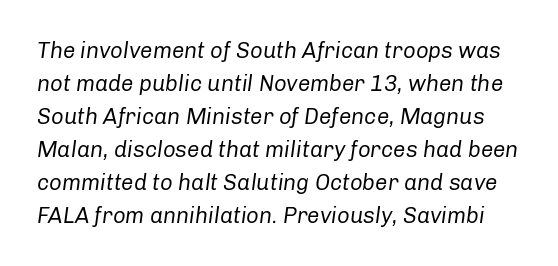
Q: Is the text bold? A: No.
Q: Is the text italic (slanted)? A: Yes, it leans right by about 8 degrees.
Q: Is the text underlined? A: No.
Q: Is the spacing between letters normal or unusually wide? A: Normal.
Q: Is the spacing between lines tight, normal or loose? A: Normal.
